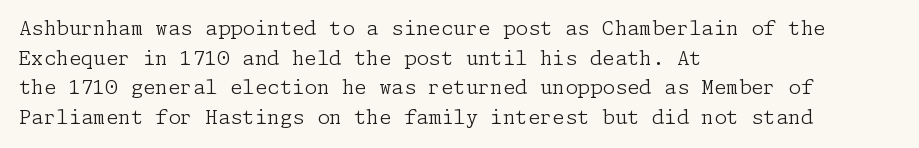
The image shows 20 px text type, upright; set left-aligned, normal line spacing (1.48x), normal letter spacing, not underlined.
